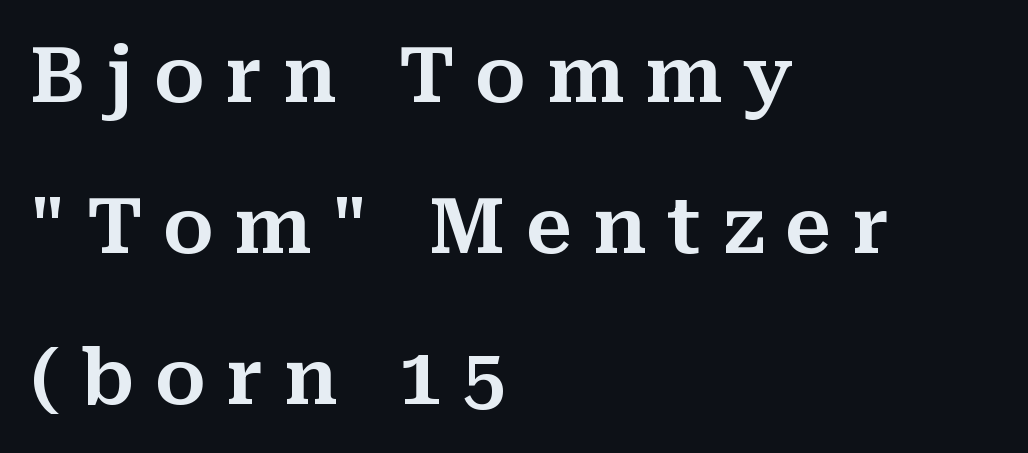
Stroke terminals: seriffed. Spacing verdict: proportional, widths tailored to each character. Successive baselines arrive slowly, with a big drop between each. The rag falls on the right side of this text block.
